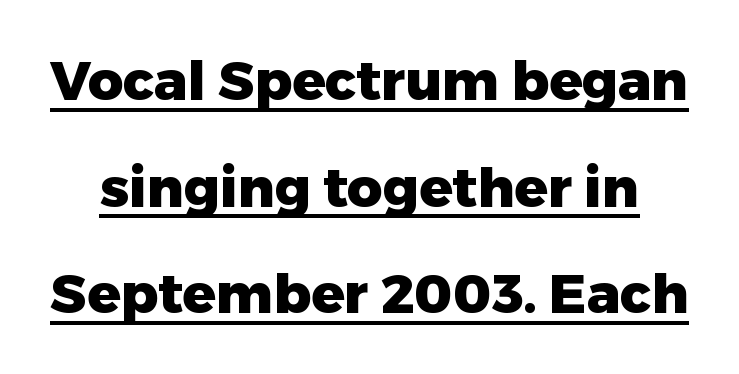
{"serif": "no", "italic": "no", "bold": "yes", "weight": "heavy", "width": "normal", "stroke_contrast": "low", "x_height": "medium", "monospaced": "no", "underline": "yes", "line_spacing": "loose", "line_spacing_ratio": 1.94, "letter_spacing": "normal", "letter_spacing_em": 0.0, "glyph_px": 55}
